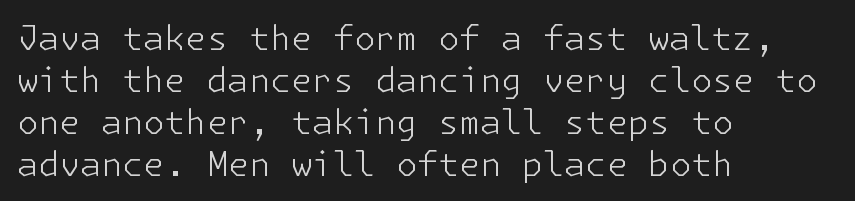
{"serif": "no", "italic": "no", "bold": "no", "weight": "light", "width": "normal", "stroke_contrast": "low", "x_height": "medium", "underline": "no", "align": "left", "line_spacing_ratio": 1.24, "letter_spacing": "normal", "letter_spacing_em": 0.0, "glyph_px": 34}
